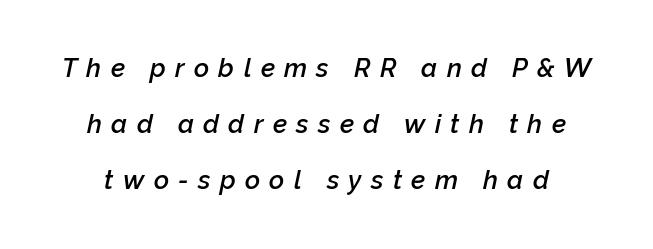
The image shows 26 px text type, italic (leaning right); set loose line spacing (2.16x), unusually wide letter spacing (+0.36 em), not underlined.
